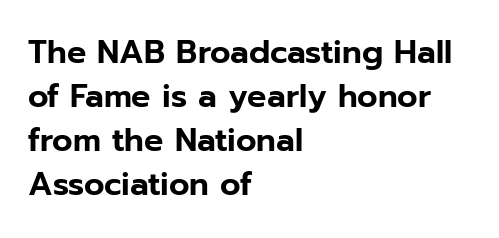
Short and long lines alike share a common starting point at left. Characters remain perfectly vertical along every line. Serifs: no, the terminals of the letterforms are clean. You could not count columns in this text — the font is proportionally spaced.
